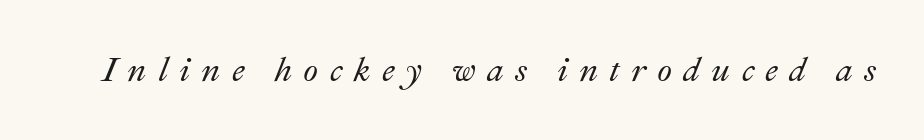
Only glyphs here, with clear space below each row. There is plenty of visible air inserted between adjacent glyphs. Note the varied advance widths — an 'i' is clearly narrower than an 'm'. Characters are canted at an angle relative to the baseline's perpendicular.
